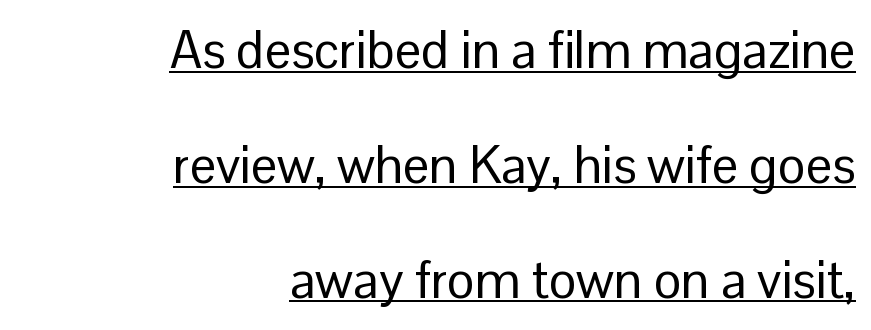
You could fit nearly another row in the gap between these rows. This is the regular roman posture of the typeface. The typesetter chose a ragged-left arrangement here. In terms of letterspacing, this is plain default setting. Note the varied advance widths — an 'i' is clearly narrower than an 'm'.
